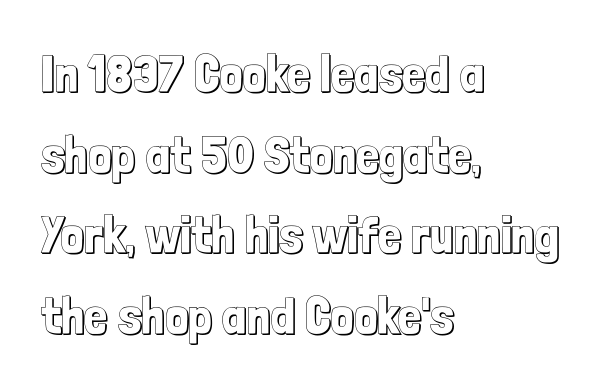
{"italic": "no", "width": "condensed", "x_height": "medium", "monospaced": "no", "underline": "no", "align": "left", "line_spacing": "normal", "line_spacing_ratio": 1.55, "letter_spacing": "normal", "letter_spacing_em": 0.0, "glyph_px": 52}
